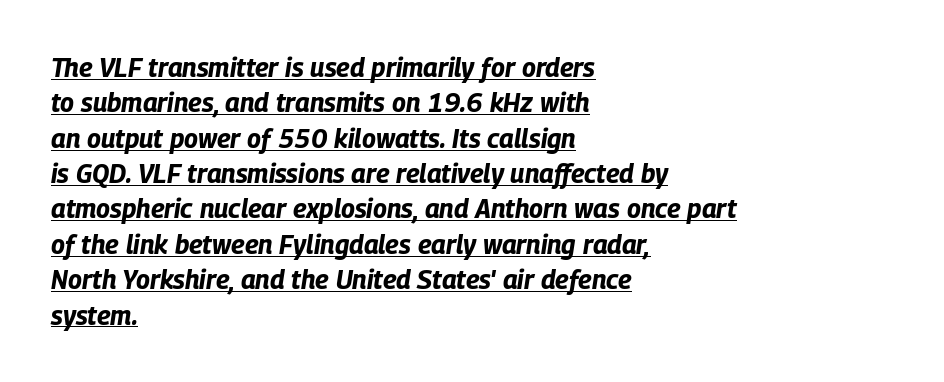
There's an unmistakable incline to the writing here. This sample uses plain, unmodified letter spacing. These lines sit exactly where default settings would place them. Notice how the passage keeps a crisp vertical edge on the left only.
